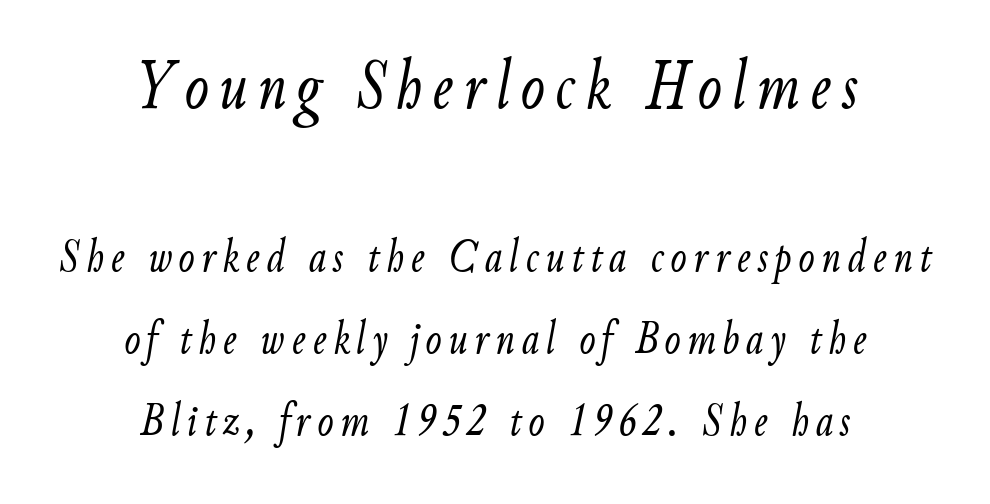
Q: Is the text bold? A: No.
Q: Is the text italic (slanted)? A: Yes, it leans right by about 9 degrees.
Q: Is the text underlined? A: No.
Q: How is the paragraph aligned? A: Centered.
Q: Which block of text is set in a larger size, the first (top) or the second (bottom)? A: The first (top) one.
Q: Width (condensed, normal, or wide)? A: Condensed.
Q: Stroke contrast? A: Low.
Q: x-height? A: Small.
Q: Monospaced? A: No.
